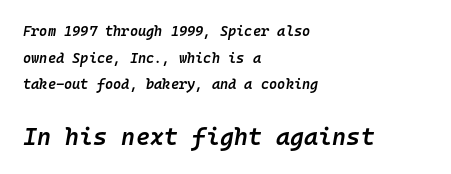
{"italic": "yes", "lean": "right", "slant_degrees": 10, "bold": "semi", "underline": "no", "align": "left", "line_spacing": "loose", "line_spacing_ratio": 1.9, "letter_spacing": "normal", "letter_spacing_em": 0.0, "larger_block": "second", "size_ratio": 1.71, "glyph_px": 24}
